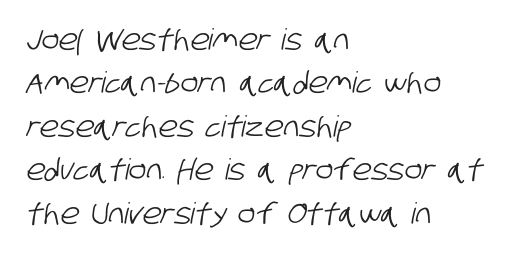
Honestly, the letter spacing is just normal — you wouldn't notice it. Think of a printed novel: that variable character pitch is what you see here. Typographically, this falls in the sans-serif category. Leftover space on each line is placed entirely after the last word.
